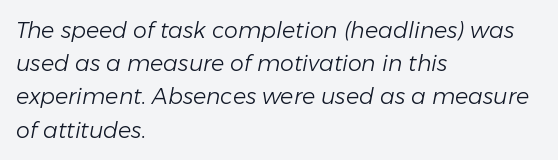
{"italic": "yes", "lean": "right", "slant_degrees": 11, "bold": "no", "underline": "no", "align": "left", "line_spacing": "normal", "line_spacing_ratio": 1.51, "letter_spacing": "normal", "letter_spacing_em": 0.0, "glyph_px": 22}
